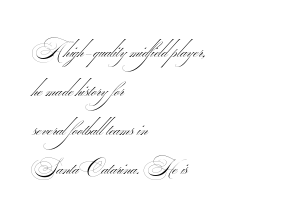
The image shows 21 px text type; set left-aligned, line spacing 1.85x, normal letter spacing, not underlined.
